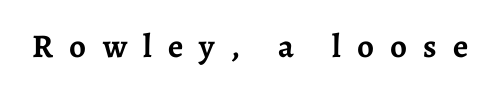
The characters display serif detailing at their extremities. This rendering widens character spacing well past its baseline value. Beneath every word, the page is bare. Thick stems and heavy bowls — unmistakably bold. Posture: vertical.
